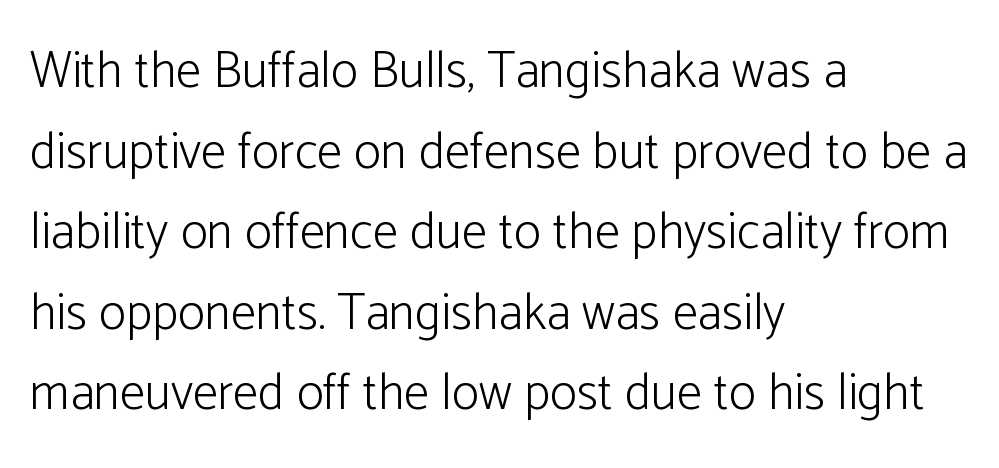
The image shows 51 px light sans-serif type, upright; set left-aligned, normal line spacing (1.58x), normal letter spacing, not underlined; low stroke contrast and a medium x-height.
